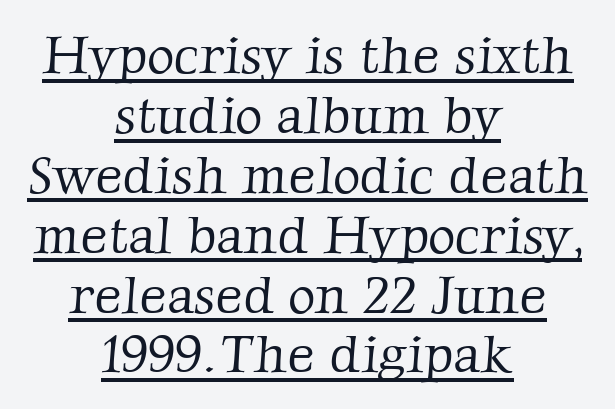
{"serif": "yes", "bold": "no", "weight": "light", "width": "normal", "stroke_contrast": "low", "x_height": "medium", "monospaced": "no", "underline": "yes", "align": "center", "line_spacing": "tight", "line_spacing_ratio": 1.13, "letter_spacing": "normal", "letter_spacing_em": 0.0, "glyph_px": 53}
